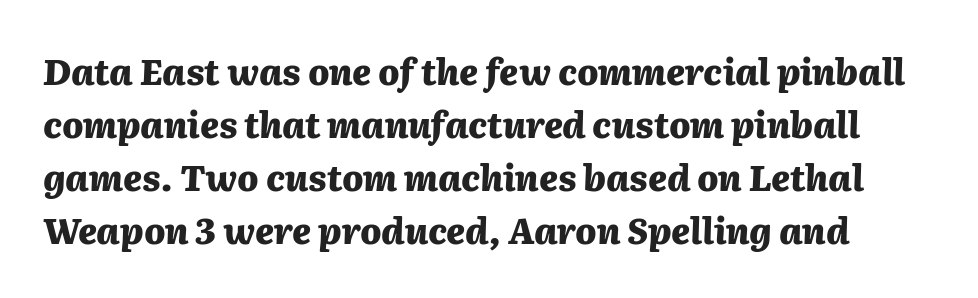
The image shows 35 px heavy type, italic (leaning right); set normal line spacing (1.51x), normal letter spacing, not underlined; medium stroke contrast and a medium x-height.
